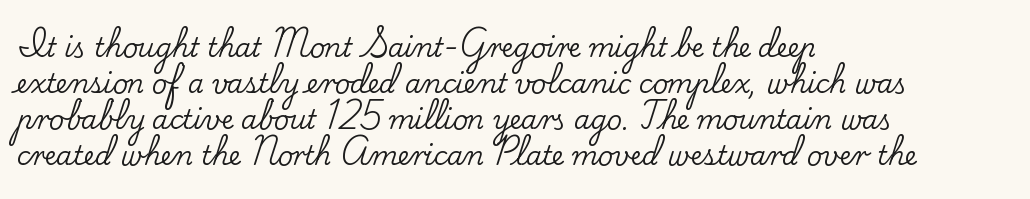
{"underline": "no", "align": "left", "line_spacing": "normal", "line_spacing_ratio": 1.39, "letter_spacing": "normal", "letter_spacing_em": 0.0, "glyph_px": 26}
